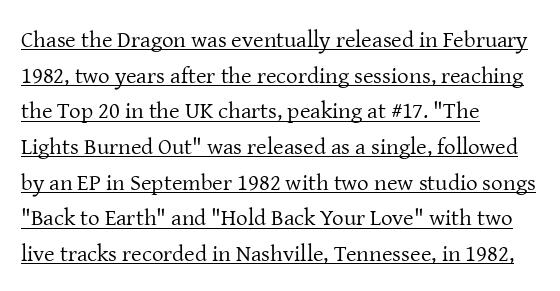
Q: Is the text bold? A: No.
Q: Is the text italic (slanted)? A: No, it is upright.
Q: Is the text underlined? A: Yes.
Q: How is the paragraph aligned? A: Left-aligned.
Q: Is the spacing between letters normal or unusually wide? A: Normal.
Q: Is the spacing between lines tight, normal or loose? A: Normal.
